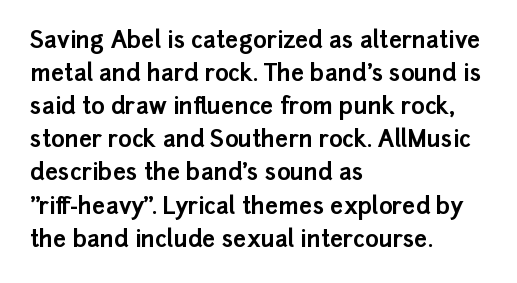
{"italic": "no", "bold": "yes", "underline": "no", "align": "left", "line_spacing": "normal", "line_spacing_ratio": 1.44, "letter_spacing": "normal", "letter_spacing_em": 0.0, "glyph_px": 23}
